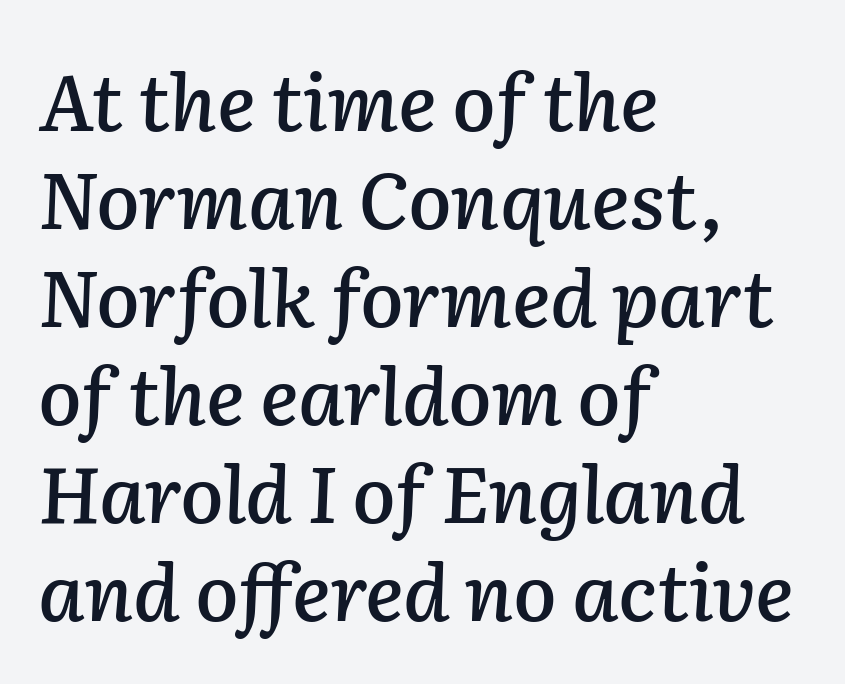
{"italic": "yes", "lean": "right", "slant_degrees": 2, "width": "normal", "stroke_contrast": "low", "x_height": "medium", "monospaced": "no", "underline": "no", "align": "left", "line_spacing_ratio": 1.24, "letter_spacing": "normal", "letter_spacing_em": 0.0, "glyph_px": 79}
